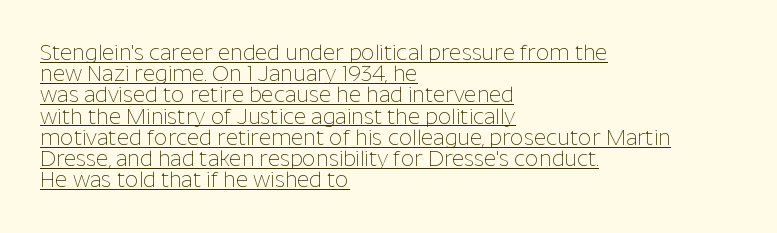
Letters have the restrained weight of plain body copy at most. The rag falls on the right side of this text block. When letters stand straight like this, we call the style roman or upright. This sample trades vertical openness for compactness between lines.
